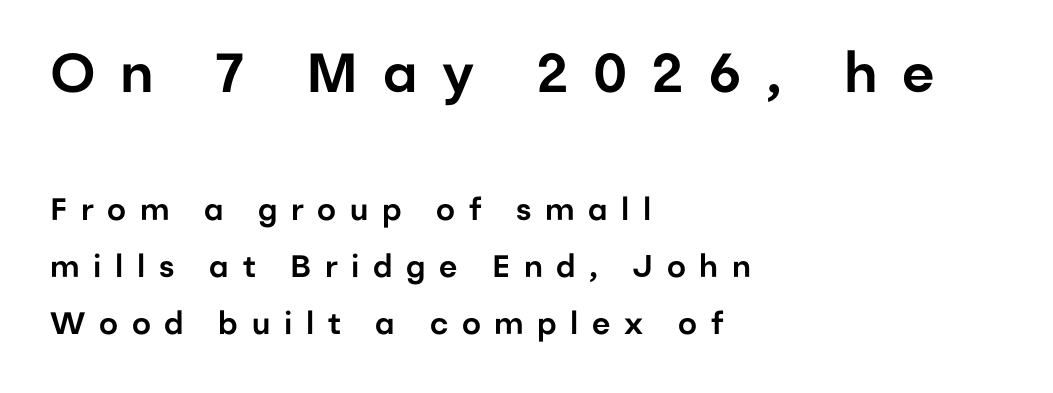
Any mark beneath the type? The region is blank. Ordinary non-slanted type is in use. Look at the glyph heights: the upper group is clearly the bigger setting. Varying glyph widths throughout — classic text-font behaviour.
